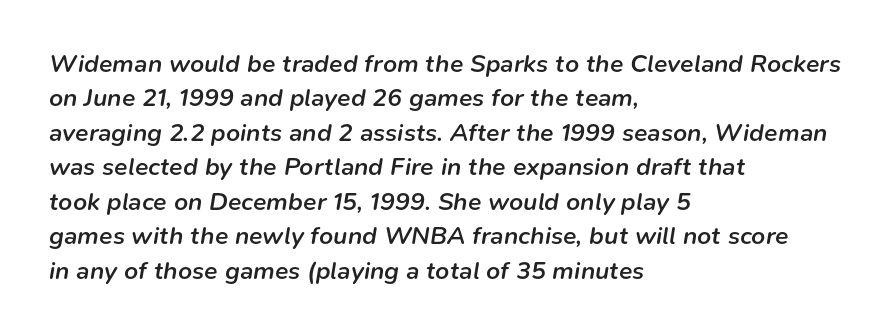
Leading: standard. The compositor pushed each line to the left boundary. The text carries the slant typical of an italic or oblique font. I'd describe the lettering as semibold — firm but not a full bold. Compared with typical body copy, the letter spacing here is the same. The zone under the glyphs is completely vacant.
